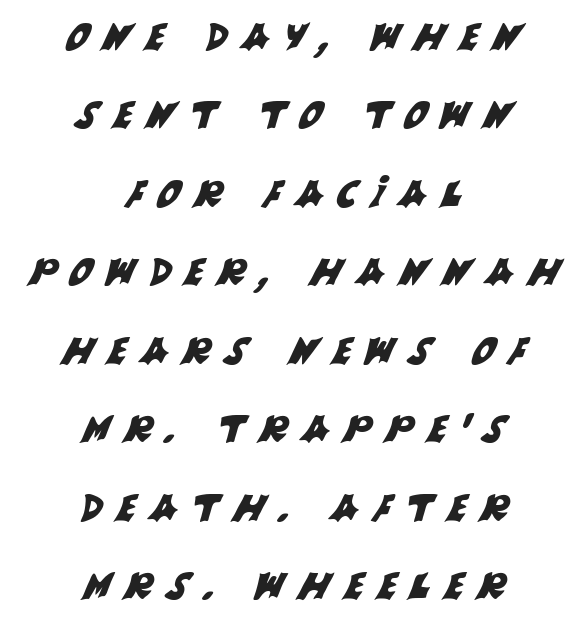
The setting favours the middle, as headings and verse often do. Examine the stroke ends and you'll find no serifs. The zone under the glyphs is completely vacant. The passage shown is typed in a proportional face where columns would drift. The block of text is sparse from top to bottom, with ample space between rows.
